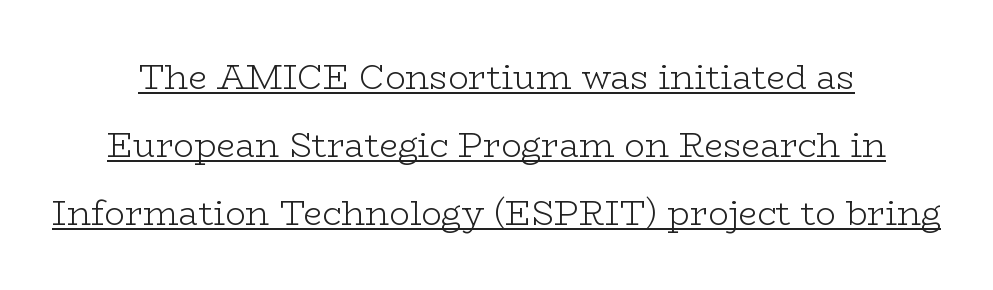
Q: Is the text bold? A: No.
Q: Is the text italic (slanted)? A: No, it is upright.
Q: Is the typeface a serif or a sans-serif typeface? A: Serif.
Q: Is the text underlined? A: Yes.
Q: Is the spacing between letters normal or unusually wide? A: Normal.
Q: Is the spacing between lines tight, normal or loose? A: Loose.
Q: Width (condensed, normal, or wide)? A: Wide.
Q: Stroke contrast? A: Low.
Q: x-height? A: Medium.
Q: Monospaced? A: No.
